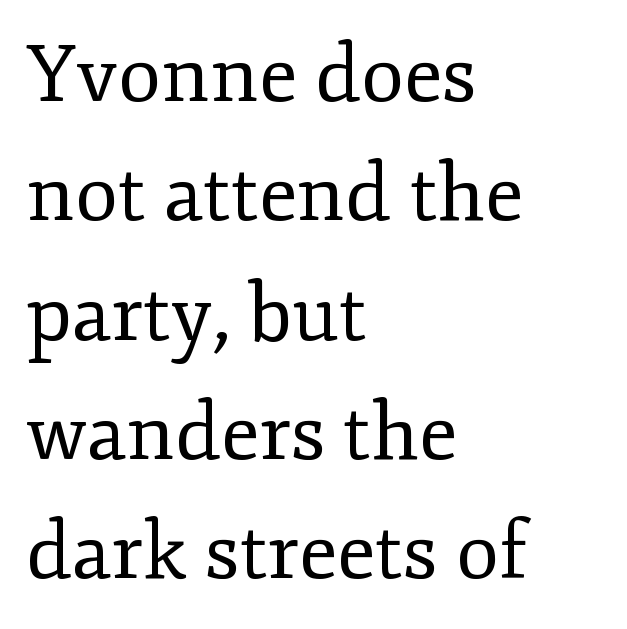
Q: Is the text bold? A: No.
Q: Is the text italic (slanted)? A: No, it is upright.
Q: Is the typeface a serif or a sans-serif typeface? A: Serif.
Q: Is the text underlined? A: No.
Q: How is the paragraph aligned? A: Left-aligned.
Q: Is the spacing between letters normal or unusually wide? A: Normal.
Q: Is the spacing between lines tight, normal or loose? A: Normal.
Q: Width (condensed, normal, or wide)? A: Normal.
Q: Stroke contrast? A: Low.
Q: x-height? A: Small.
Q: Monospaced? A: No.
